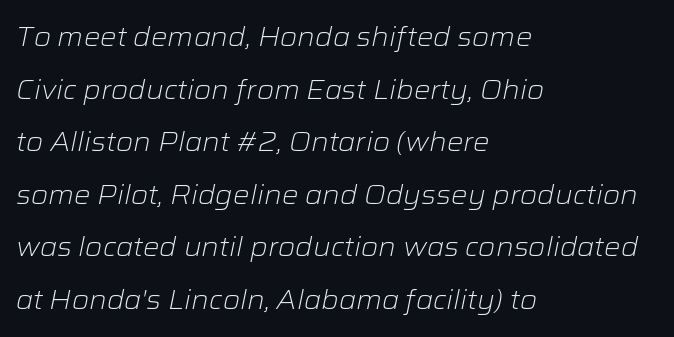
Each line starts at the same left margin while the right side varies. Emphasis-style slanted type is in use. The line texture is even and compact thanks to regular tracking. The baseline area is clear. Successive baselines arrive slowly, with a big drop between each. The weight tops out at a normal text grade.
